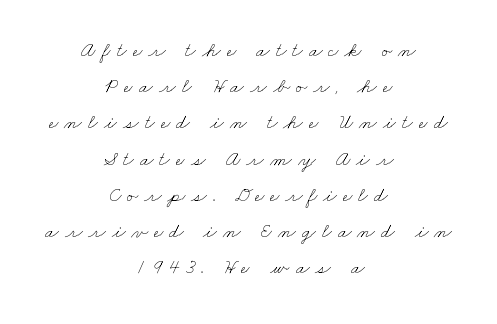
Where is the straight margin? There isn't one; the lines are centered. The space beneath each line is pristine and unruled. These glyphs show unthickened strokes, regular width or finer. Tracking value appears strongly positive — letters spread wide.
